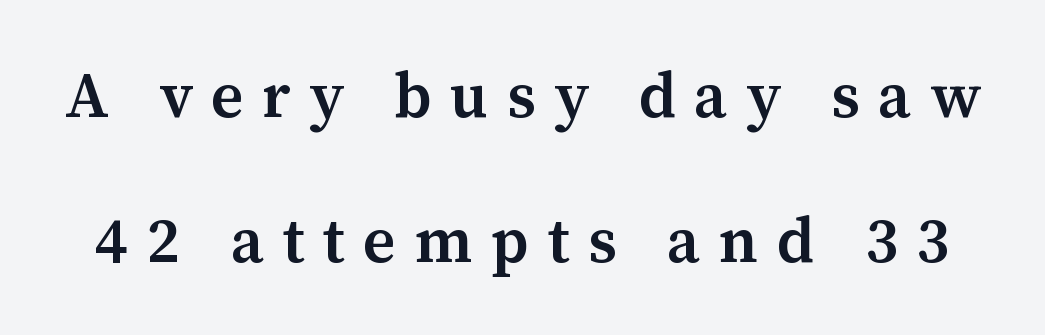
Does the type have serifs? Yes, each stem ends in a small foot. Successive baselines arrive slowly, with a big drop between each. In terms of letterspacing, this is a distinctly airy, spread setting. The space beneath each line is pristine and unruled. Does the lettering tilt? It doesn't — this is upright. Spacing verdict: proportional, widths tailored to each character.
